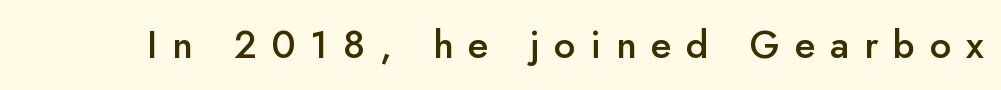
Q: Is the text bold? A: Semi-bold.
Q: Is the text italic (slanted)? A: No, it is upright.
Q: Is the typeface a serif or a sans-serif typeface? A: Sans-serif.
Q: Is the text underlined? A: No.
Q: Is the spacing between letters normal or unusually wide? A: Unusually wide.
Q: Width (condensed, normal, or wide)? A: Normal.
Q: Stroke contrast? A: Low.
Q: x-height? A: Small.
Q: Monospaced? A: No.
